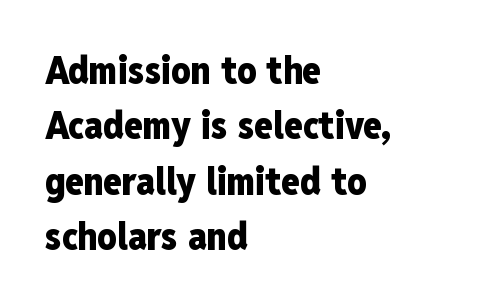
Bare-footed words on every line. In terms of letterform style, serifs are entirely absent. The letters advance in unequal steps, a hallmark of proportional type. Compared with typical body copy, the letter spacing here is the same. Which margin do the lines hug? The left one — the right edge is uneven.
